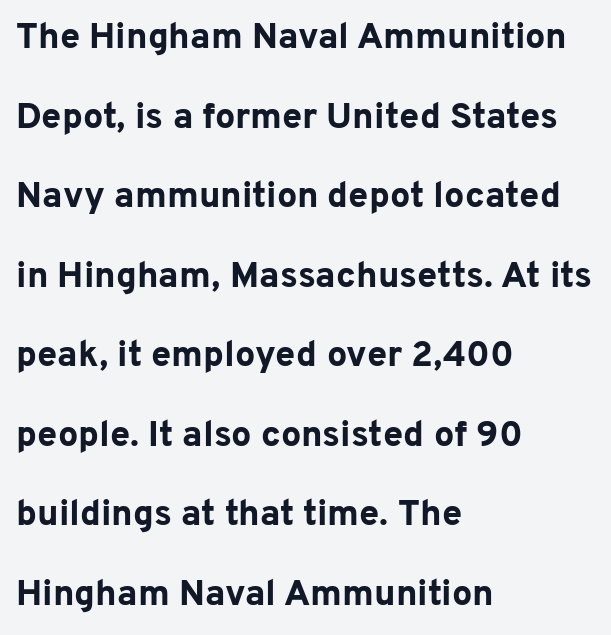
Q: Is the text bold? A: Yes.
Q: Is the text italic (slanted)? A: No, it is upright.
Q: Is the typeface a serif or a sans-serif typeface? A: Sans-serif.
Q: Is the text underlined? A: No.
Q: How is the paragraph aligned? A: Left-aligned.
Q: Is the spacing between letters normal or unusually wide? A: Normal.
Q: Is the spacing between lines tight, normal or loose? A: Loose.
Q: Width (condensed, normal, or wide)? A: Normal.
Q: Stroke contrast? A: Low.
Q: x-height? A: Medium.
Q: Monospaced? A: No.
